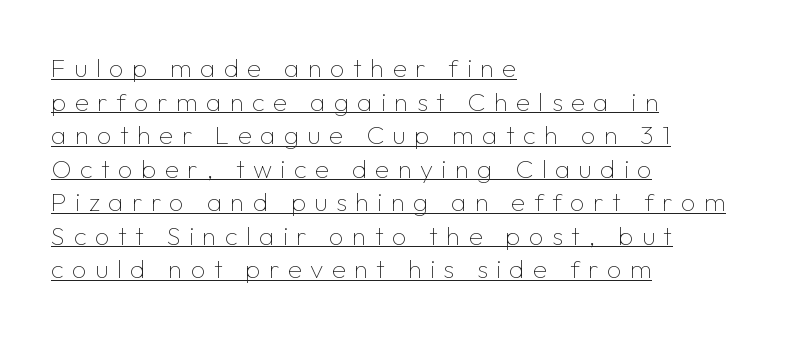
Q: Is the text bold? A: No.
Q: Is the text italic (slanted)? A: No, it is upright.
Q: Is the text underlined? A: Yes.
Q: How is the paragraph aligned? A: Left-aligned.
Q: Is the spacing between letters normal or unusually wide? A: Unusually wide.
Q: Is the spacing between lines tight, normal or loose? A: Normal.
